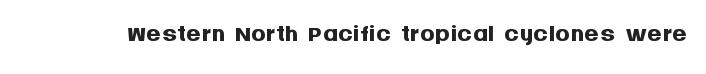
Q: Is the text bold? A: Yes.
Q: Is the text italic (slanted)? A: No, it is upright.
Q: Is the typeface a serif or a sans-serif typeface? A: Sans-serif.
Q: Is the text underlined? A: No.
Q: Is the spacing between letters normal or unusually wide? A: Normal.
Q: Width (condensed, normal, or wide)? A: Normal.
Q: Stroke contrast? A: Medium.
Q: x-height? A: Large.
Q: Monospaced? A: No.
